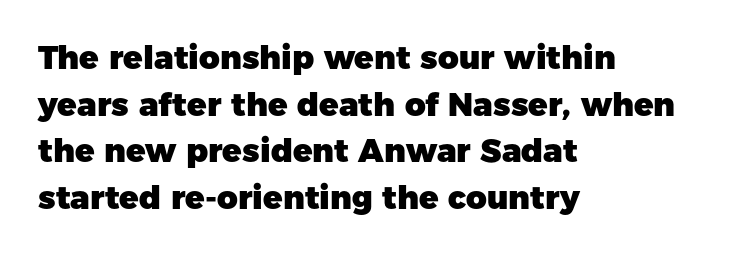
{"serif": "no", "italic": "no", "bold": "yes", "weight": "heavy", "width": "normal", "stroke_contrast": "low", "x_height": "medium", "monospaced": "no", "underline": "no", "align": "left", "line_spacing": "normal", "line_spacing_ratio": 1.46, "letter_spacing": "normal", "letter_spacing_em": 0.0, "glyph_px": 32}
